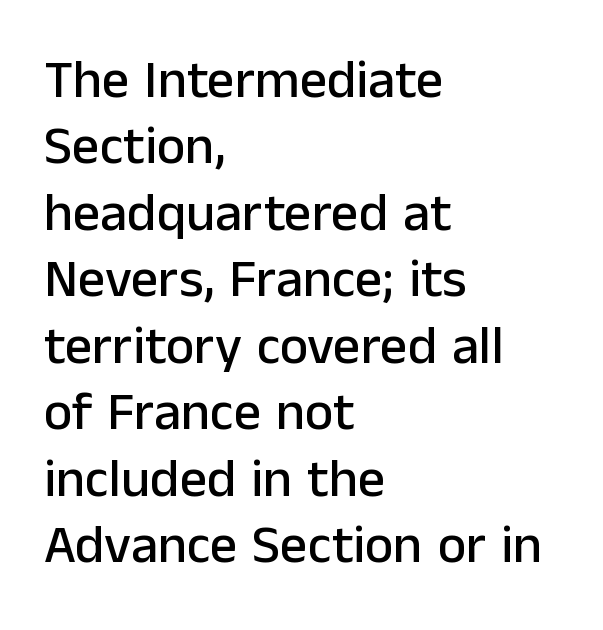
This sample uses a sans-serif face. It's the straight-up-and-down kind of type. Character widths vary here, with narrow letters taking less room than wide ones. Is the block centered? No — it sits flush against the left margin.
